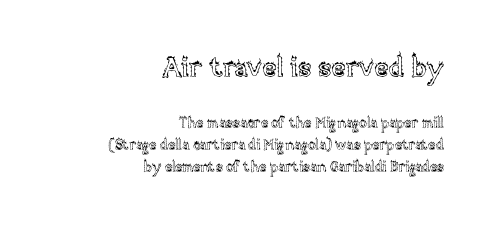
{"italic": "no", "underline": "no", "align": "right", "line_spacing": "normal", "line_spacing_ratio": 1.58, "letter_spacing": "normal", "letter_spacing_em": 0.0, "larger_block": "first", "size_ratio": 1.93, "glyph_px": 27}
